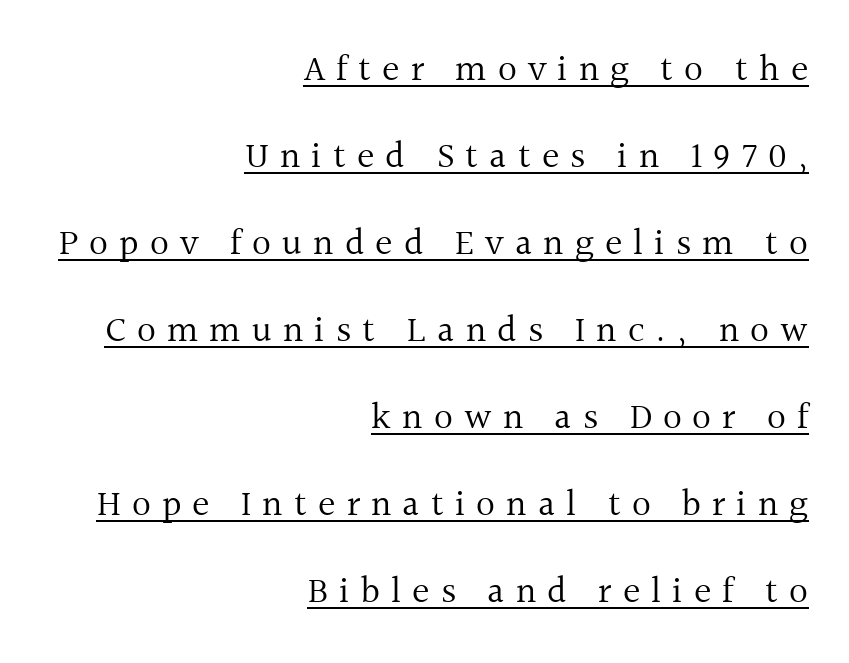
{"serif": "yes", "italic": "no", "bold": "no", "weight": "regular", "width": "normal", "x_height": "medium", "monospaced": "no", "underline": "yes", "align": "right", "line_spacing": "loose", "line_spacing_ratio": 2.35, "letter_spacing": "wide", "letter_spacing_em": 0.3, "glyph_px": 37}
